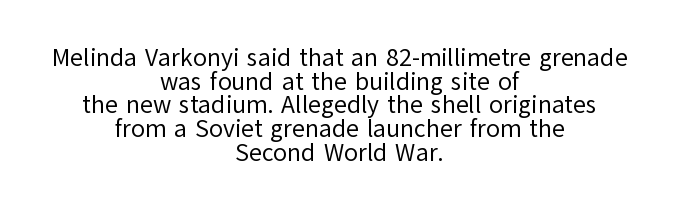
Q: Is the text bold? A: No.
Q: Is the text italic (slanted)? A: No, it is upright.
Q: Is the text underlined? A: No.
Q: How is the paragraph aligned? A: Centered.
Q: Is the spacing between letters normal or unusually wide? A: Normal.
Q: Is the spacing between lines tight, normal or loose? A: Tight.
